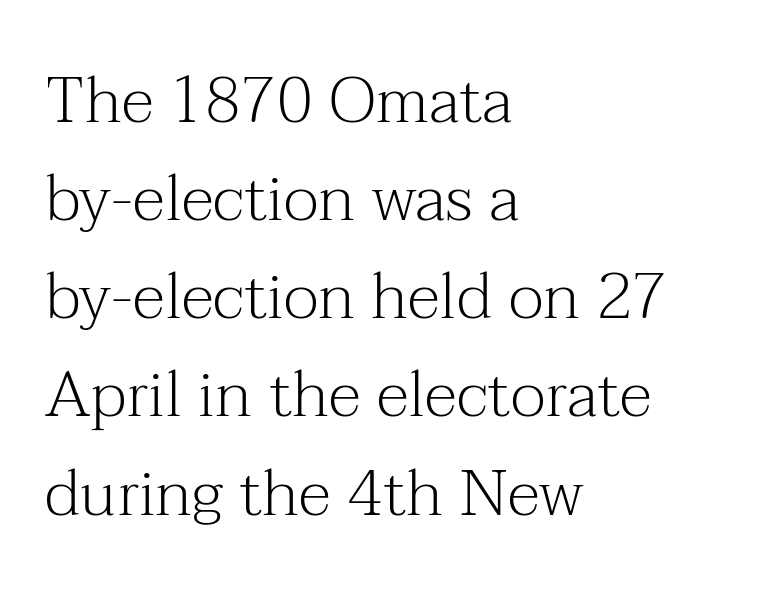
Underline: absent. What kind of face is this? One with serifs. Summary of vertical rhythm: regular, with standard interline spacing. Line starts are locked; line ends wander. A typesetter would call this proportional, since set widths differ per character. The lettering holds an erect, upright posture throughout.
